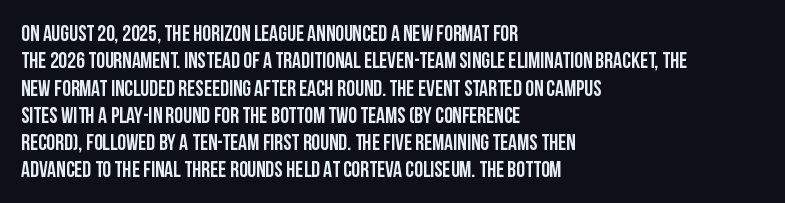
The image shows 22 px text type, upright; set left-aligned, line spacing 1.24x, normal letter spacing, not underlined.
